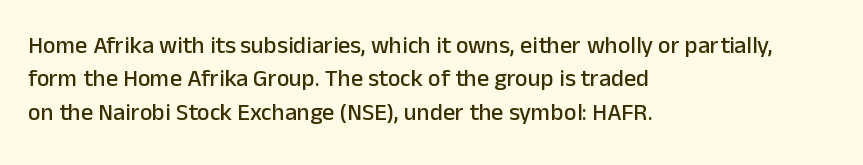
Style check: upright. Bare-footed words on every line. The passage shown has conventional tracking throughout. If you measured baseline to baseline, you'd find a middling distance. A student would call this left alignment; a typographer would say flush left, rag right.
